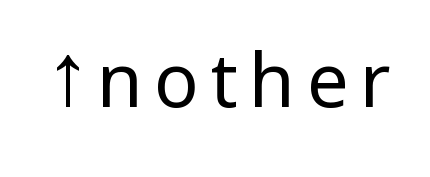
Q: Is the text bold? A: No.
Q: Is the text italic (slanted)? A: No, it is upright.
Q: Is the typeface a serif or a sans-serif typeface? A: Sans-serif.
Q: Is the text underlined? A: No.
Q: Width (condensed, normal, or wide)? A: Condensed.
Q: Stroke contrast? A: Low.
